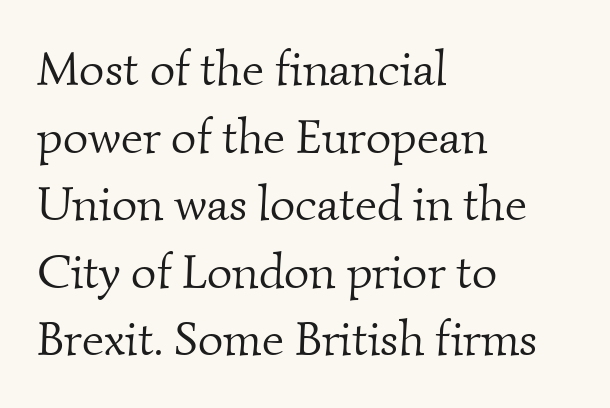
The image shows 49 px light serif type; set left-aligned, normal line spacing (1.38x), normal letter spacing, not underlined; medium stroke contrast and a small x-height.
